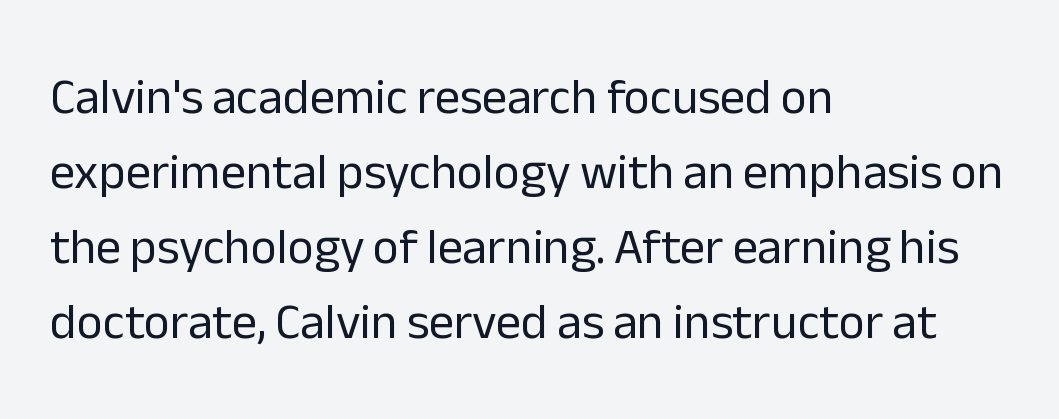
Q: Is the text bold? A: No.
Q: Is the text italic (slanted)? A: No, it is upright.
Q: Is the typeface a serif or a sans-serif typeface? A: Sans-serif.
Q: Is the text underlined? A: No.
Q: How is the paragraph aligned? A: Left-aligned.
Q: Is the spacing between letters normal or unusually wide? A: Normal.
Q: Is the spacing between lines tight, normal or loose? A: Normal.
Q: Width (condensed, normal, or wide)? A: Normal.
Q: Stroke contrast? A: Low.
Q: x-height? A: Medium.
Q: Monospaced? A: No.
